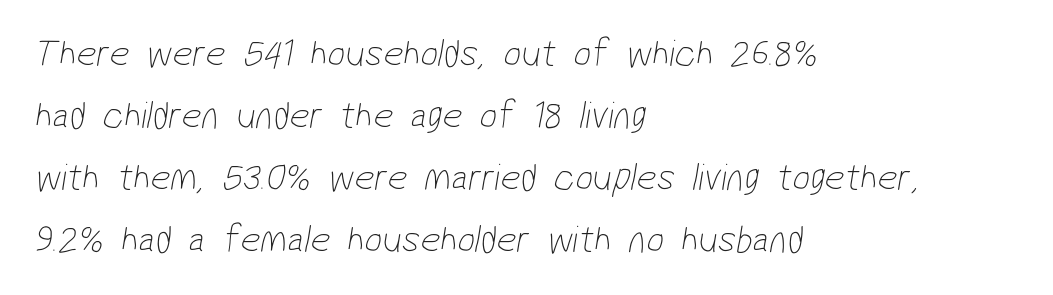
The image shows 39 px thin, condensed sans-serif type; set left-aligned, normal line spacing (1.59x), normal letter spacing, not underlined; low stroke contrast and a medium x-height.
